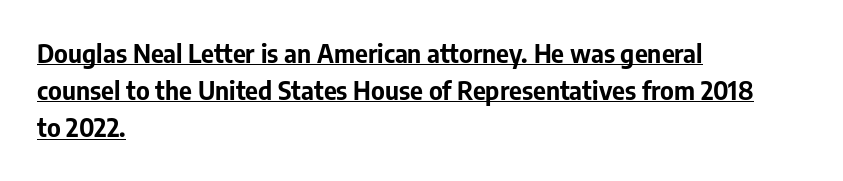
Q: Is the text bold? A: Yes.
Q: Is the text italic (slanted)? A: No, it is upright.
Q: Is the text underlined? A: Yes.
Q: How is the paragraph aligned? A: Left-aligned.
Q: Is the spacing between letters normal or unusually wide? A: Normal.
Q: Is the spacing between lines tight, normal or loose? A: Normal.
